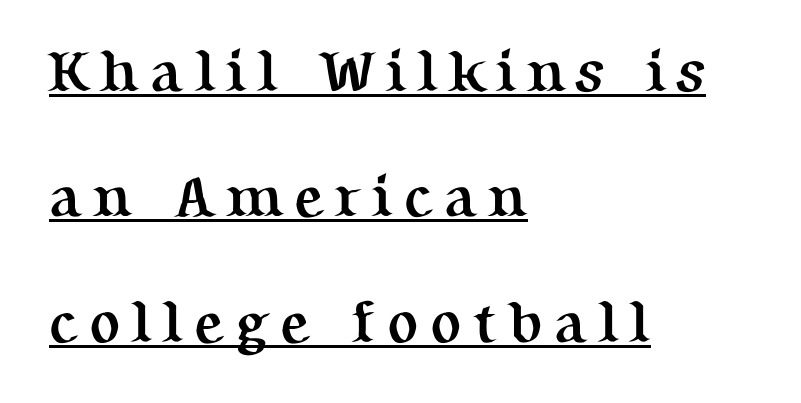
{"serif": "yes", "italic": "no", "bold": "yes", "weight": "semibold", "width": "normal", "stroke_contrast": "medium", "x_height": "medium", "monospaced": "no", "underline": "yes", "align": "left", "line_spacing": "loose", "line_spacing_ratio": 2.16, "glyph_px": 58}
